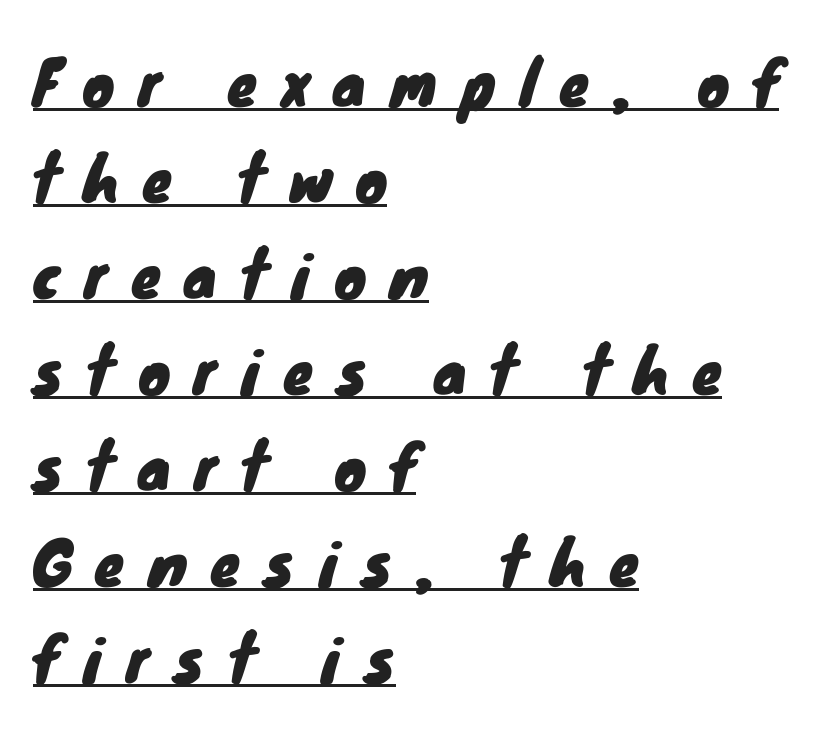
Q: Is the typeface a serif or a sans-serif typeface? A: Sans-serif.
Q: Is the text underlined? A: Yes.
Q: How is the paragraph aligned? A: Left-aligned.
Q: Is the spacing between letters normal or unusually wide? A: Unusually wide.
Q: Is the spacing between lines tight, normal or loose? A: Normal.
Q: Width (condensed, normal, or wide)? A: Normal.
Q: Stroke contrast? A: Low.
Q: x-height? A: Small.
Q: Monospaced? A: No.
